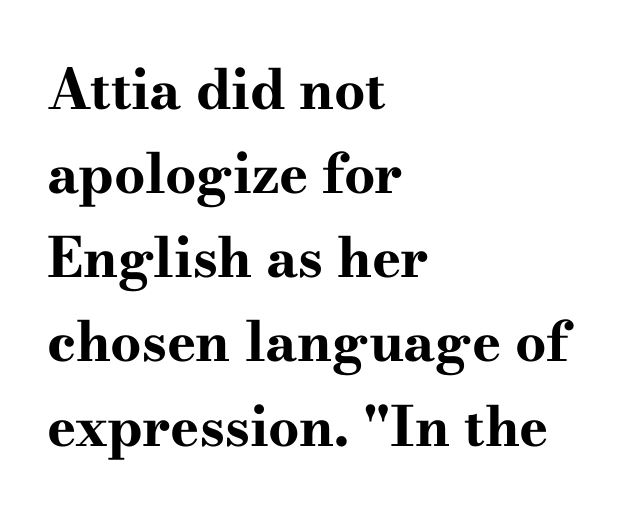
{"serif": "yes", "italic": "no", "bold": "yes", "weight": "bold", "width": "wide", "stroke_contrast": "high", "x_height": "small", "monospaced": "no", "underline": "no", "align": "left", "line_spacing": "normal", "line_spacing_ratio": 1.53, "letter_spacing": "normal", "letter_spacing_em": 0.0, "glyph_px": 55}
